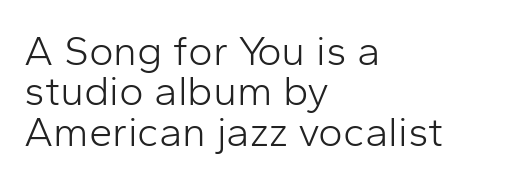
{"serif": "no", "italic": "no", "bold": "no", "weight": "light", "width": "normal", "stroke_contrast": "low", "x_height": "medium", "monospaced": "no", "underline": "no", "align": "left", "line_spacing": "tight", "line_spacing_ratio": 0.96, "letter_spacing": "normal", "letter_spacing_em": 0.0, "glyph_px": 42}
